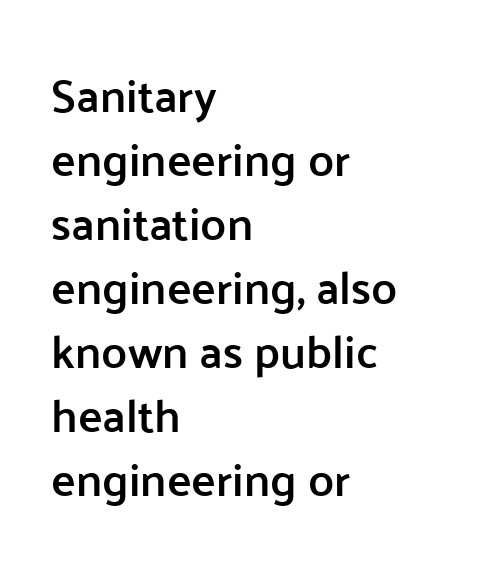
Typographically, this falls in the sans-serif category. A bare baseline throughout the passage. The lettering holds an erect, upright posture throughout. These lines are rendered in a variable-pitch font. Line beginnings align vertically; line endings do not. Spacing between characters is what you'd get straight out of the box.
